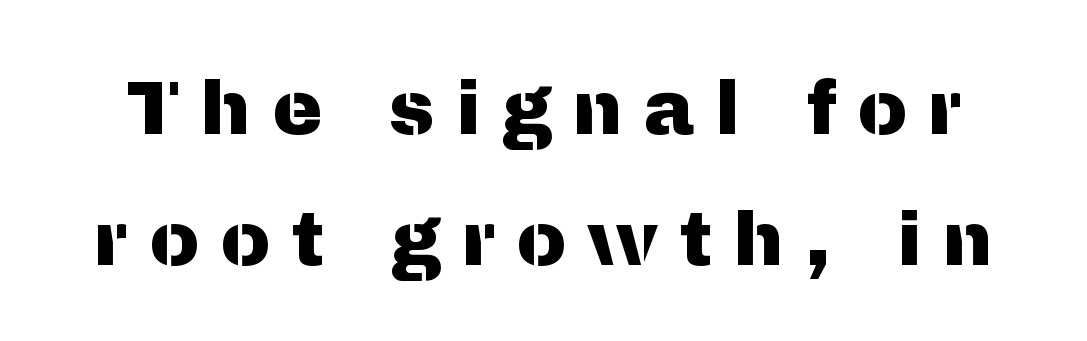
The image shows 75 px sans-serif type, upright; set line spacing 1.75x, unusually wide letter spacing (+0.28 em), not underlined; medium stroke contrast and a medium x-height.
